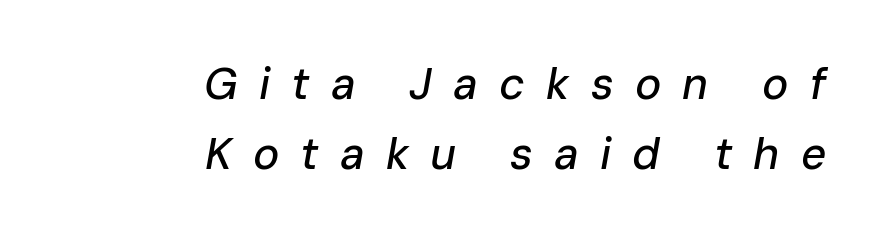
The image shows 44 px text type, italic (leaning right); set right-aligned, normal line spacing (1.58x), unusually wide letter spacing (+0.48 em), not underlined; low stroke contrast and a medium x-height.
